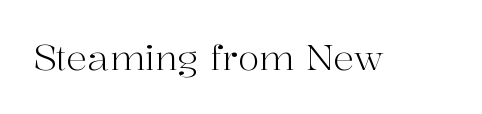
The image shows 35 px light serif type, upright; set normal letter spacing, not underlined; high stroke contrast and a medium x-height.
